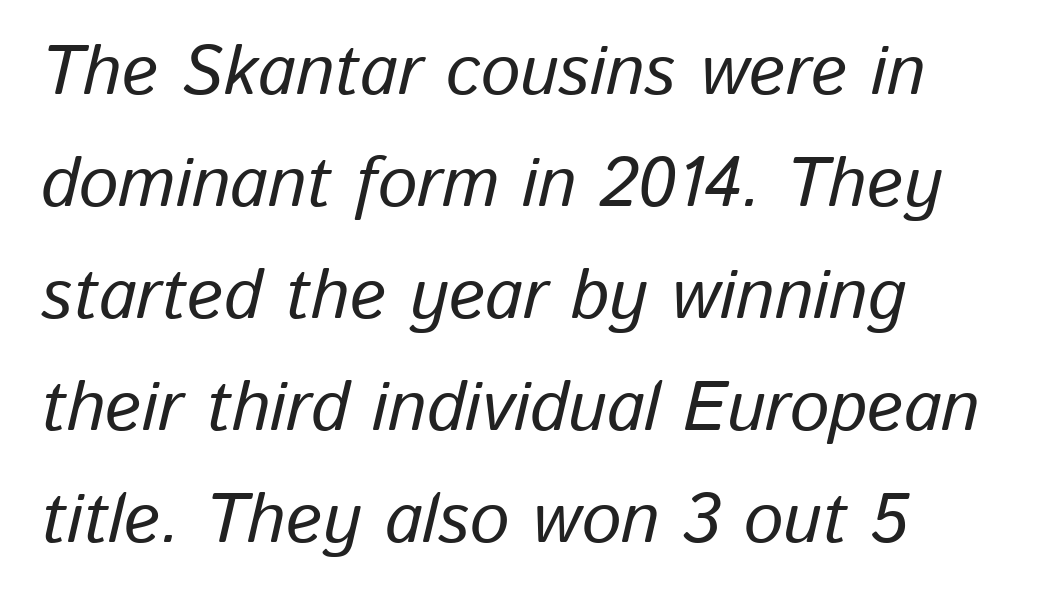
{"italic": "yes", "lean": "right", "slant_degrees": 13, "width": "normal", "stroke_contrast": "low", "x_height": "medium", "monospaced": "no", "underline": "no", "align": "left", "line_spacing": "normal", "line_spacing_ratio": 1.6, "letter_spacing": "normal", "letter_spacing_em": 0.0, "glyph_px": 70}
